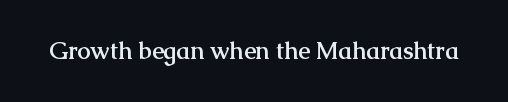
The image shows 24 px bold type, upright; set normal letter spacing, not underlined.
